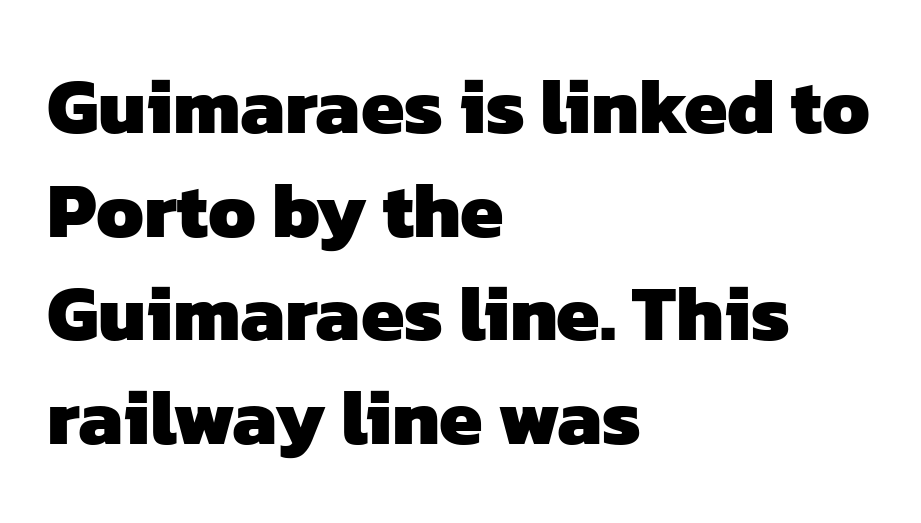
The image shows 78 px heavy sans-serif type; set left-aligned, normal line spacing (1.33x), normal letter spacing, not underlined; low stroke contrast and a medium x-height.
